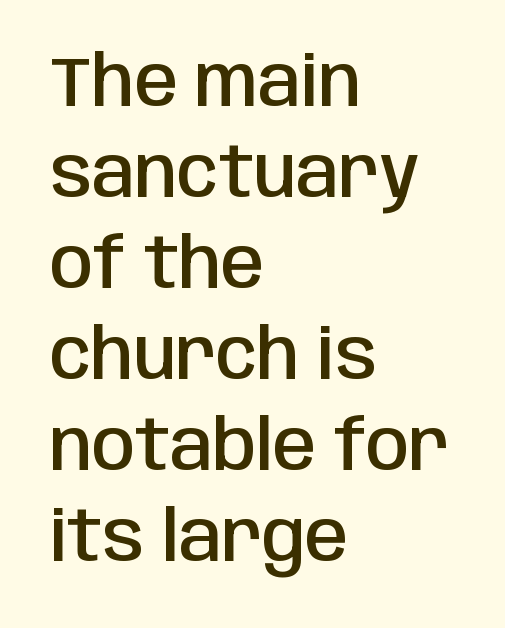
The words here are not underlined. Look at the tracking — it's just the regular setting, nothing added. Every character sits straight up, as roman type does. Is this a fixed-width face? No — the glyphs have proportional, varying widths.
